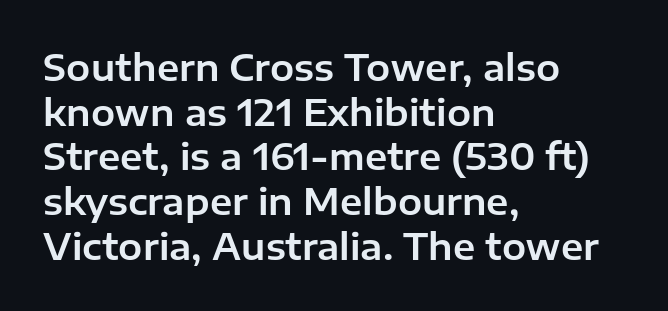
{"serif": "no", "italic": "no", "width": "normal", "stroke_contrast": "low", "x_height": "medium", "monospaced": "no", "underline": "no", "align": "left", "line_spacing_ratio": 1.24, "letter_spacing": "normal", "letter_spacing_em": 0.0, "glyph_px": 36}
